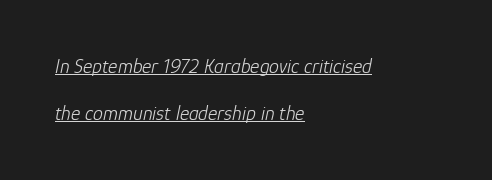
Q: Is the text bold? A: No.
Q: Is the text italic (slanted)? A: Yes, it leans right by about 12 degrees.
Q: Is the text underlined? A: Yes.
Q: How is the paragraph aligned? A: Left-aligned.
Q: Is the spacing between letters normal or unusually wide? A: Normal.
Q: Is the spacing between lines tight, normal or loose? A: Loose.
